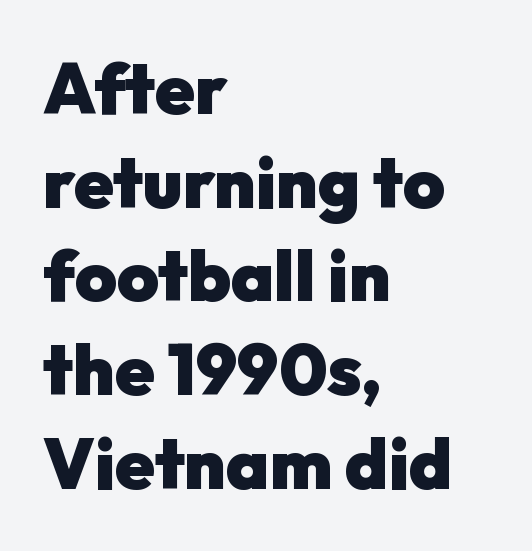
Spacing verdict: proportional, widths tailored to each character. Short and long lines alike share a common starting point at left. The space between consecutive lines is moderate. Font category for this specimen: sans-serif.
